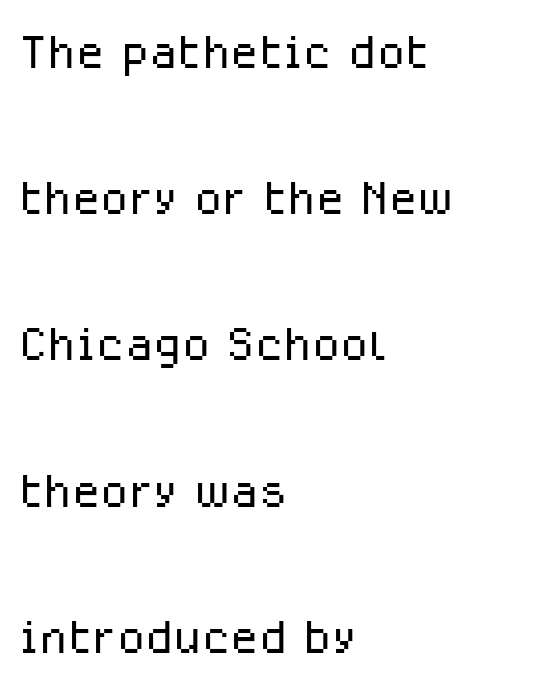
Between one letter and the next there's only the usual sliver of space. A typesetter would label this face a sans. Visually the block forms a straight wall on the left and a jagged coastline on the right. Anything drawn beneath the words? Only blank space.
